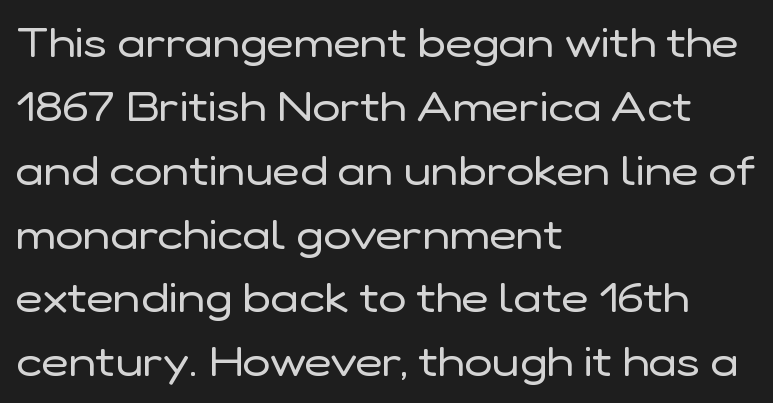
Where is the straight margin? On the left. Style check: upright. The passage shown is typed in a proportional face where columns would drift. You can tell from the bare stems that sans-serif type was used. No heavy texture on the line: the type isn't bold.
